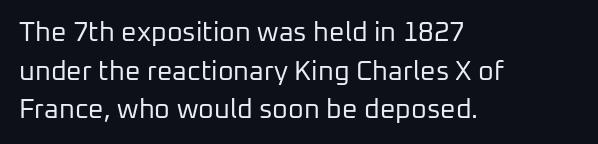
Stroke thickness stays within the range of a standard reading face or lighter. Notice how descenders clear the ascenders below comfortably — that's standard leading. There is no visible air inserted between adjacent glyphs. Casual observation: everything's shoved over to the left. The specimen omits any rule beneath the text block's lines. The letters stand straight up with perfectly vertical stems.
